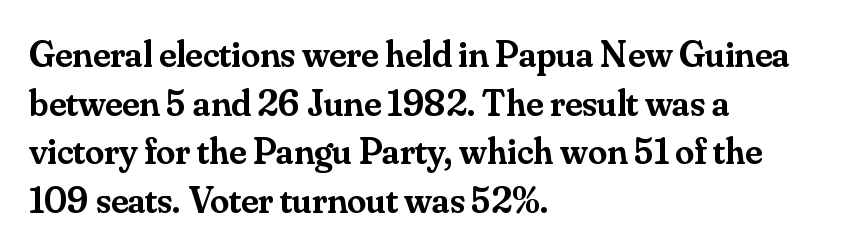
{"serif": "yes", "italic": "no", "bold": "semi", "weight": "semibold", "width": "normal", "stroke_contrast": "medium", "x_height": "small", "monospaced": "no", "underline": "no", "align": "left", "line_spacing": "normal", "line_spacing_ratio": 1.28, "letter_spacing": "normal", "letter_spacing_em": 0.0, "glyph_px": 38}
